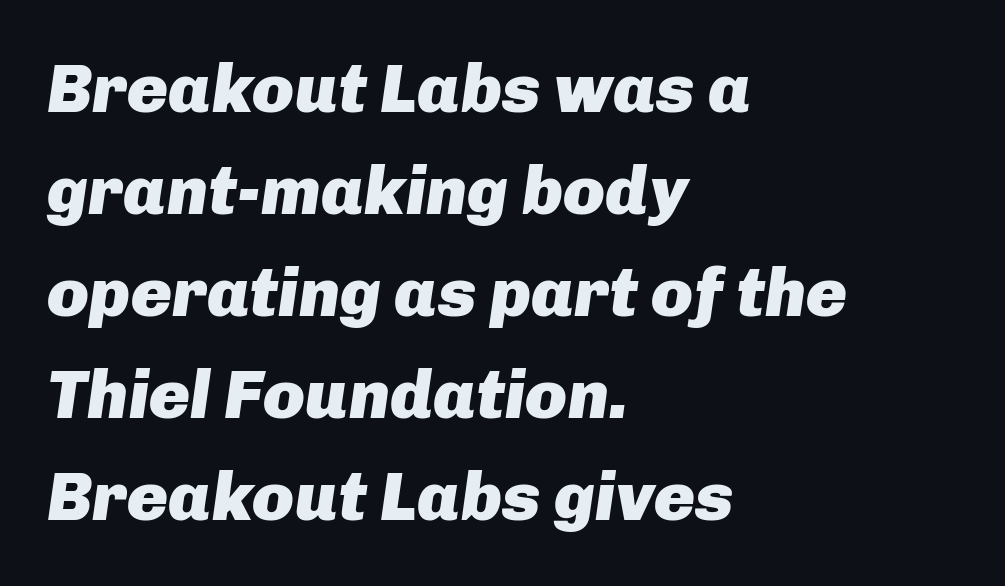
{"italic": "yes", "lean": "right", "slant_degrees": 8, "bold": "yes", "weight": "heavy", "width": "normal", "stroke_contrast": "low", "x_height": "medium", "monospaced": "no", "underline": "no", "align": "left", "line_spacing": "normal", "line_spacing_ratio": 1.48, "letter_spacing": "normal", "letter_spacing_em": 0.0, "glyph_px": 69}
